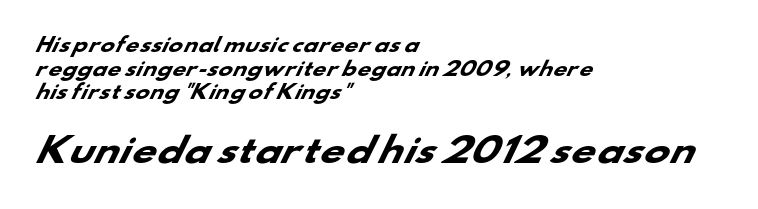
One-word summary of the alignment: left. There is no visible air inserted between adjacent glyphs. The following chunk of copy outweighs the initial chunk in type size. Descenders are the only things crossing below the line.
